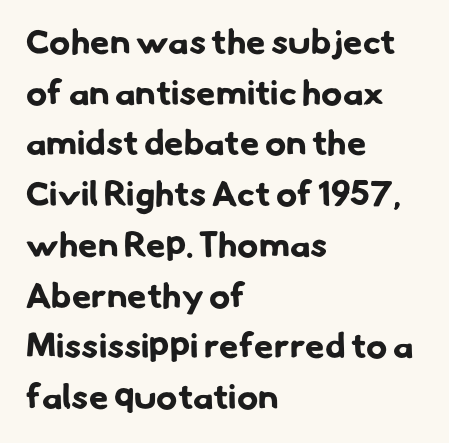
The letters advance in unequal steps, a hallmark of proportional type. This rendering employs a face without finishing strokes, i.e., a sans-serif. Look at the stroke-to-counter ratio: heavy, a bold. Caption: standard tracking, unaltered. The space directly below the letters is spotless.
